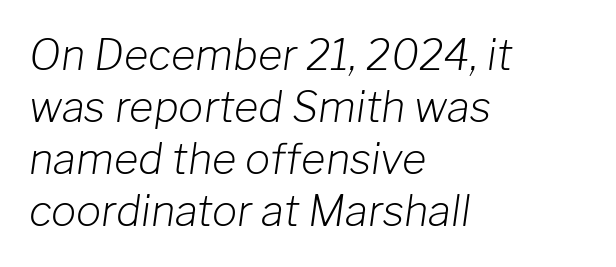
The image shows 42 px light type, italic (leaning right); set left-aligned, line spacing 1.24x, normal letter spacing, not underlined; low stroke contrast and a medium x-height.
